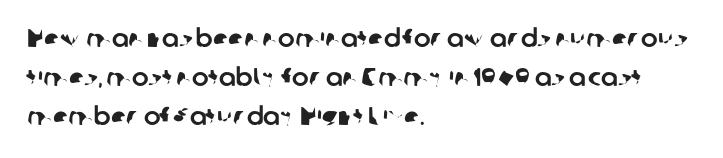
{"underline": "no", "align": "left", "line_spacing": "normal", "line_spacing_ratio": 1.56, "letter_spacing": "normal", "letter_spacing_em": 0.0, "glyph_px": 25}
